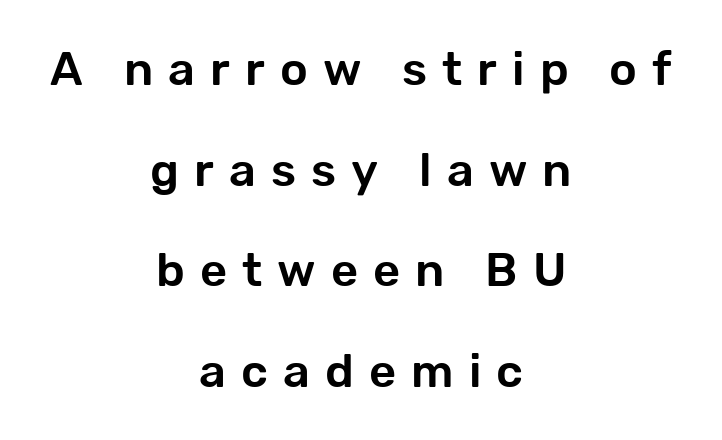
Words appear elongated and porous because spacing is wide. The strip under each line holds only bare page. The rendering shows plain stroke endings on the letterforms — a sans-serif design. The rag falls on both sides of this text block equally. Each letter keeps its own natural width here, so spacing adapts to shape.
